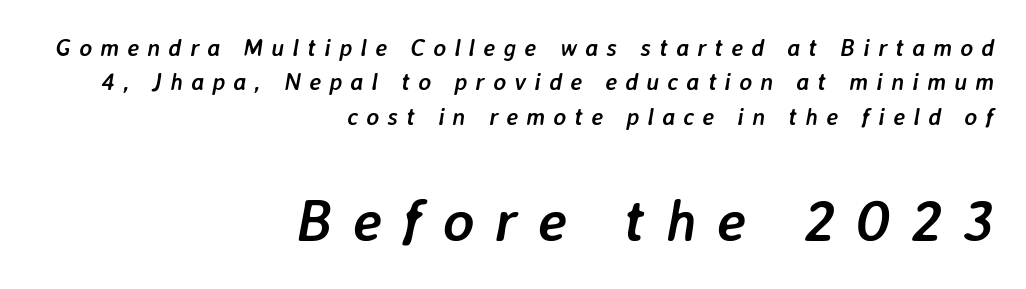
The space beneath each line is pristine and unruled. Small over large — that's the arrangement of the two blocks here. Strong, thick strokes mark this as bold type. Teacher's note: observe the even right margin — that is flush-right alignment.
